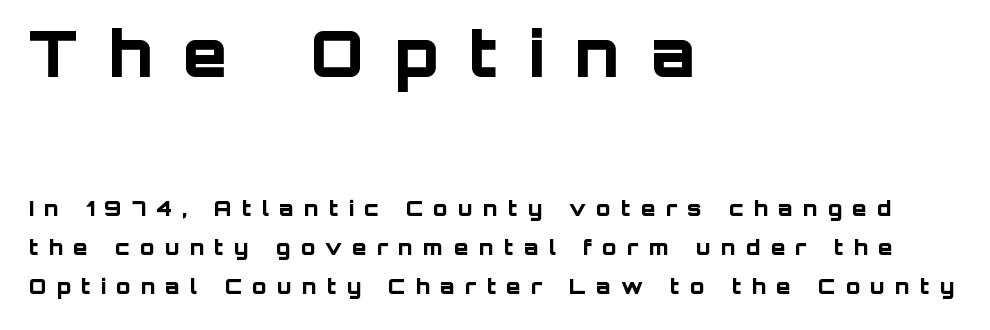
The image shows 64 px bold sans-serif type, upright; set left-aligned, line spacing 1.87x, unusually wide letter spacing (+0.49 em), not underlined; the first (top) block is 3.05x larger; low stroke contrast and a large x-height.
